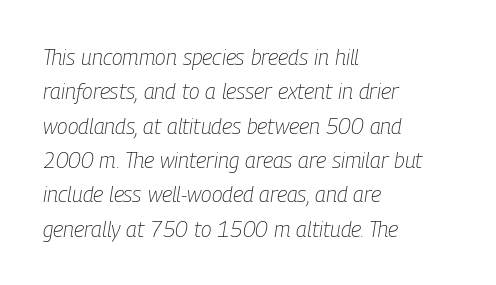
The image shows 22 px text type, italic (leaning right); set left-aligned, normal line spacing (1.56x), normal letter spacing, not underlined.
